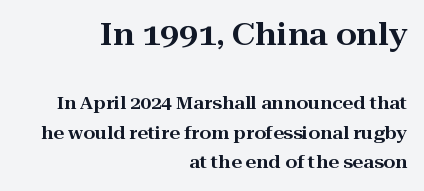
The image shows 30 px wide serif type, upright; set right-aligned, line spacing 1.74x, normal letter spacing, not underlined; the first (top) block is 1.76x larger; high stroke contrast and a medium x-height.
